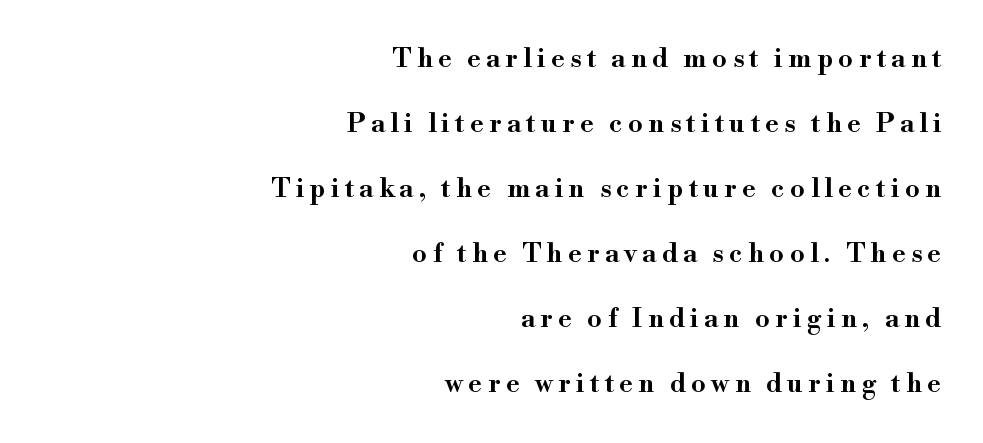
Q: Is the text italic (slanted)? A: No, it is upright.
Q: Is the text underlined? A: No.
Q: How is the paragraph aligned? A: Right-aligned.
Q: Is the spacing between letters normal or unusually wide? A: Unusually wide.
Q: Is the spacing between lines tight, normal or loose? A: Loose.
